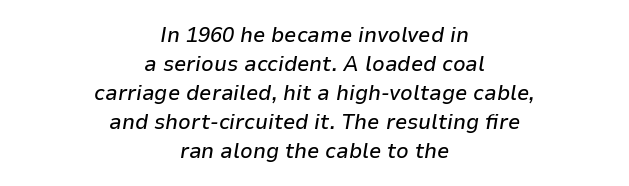
{"italic": "yes", "lean": "right", "slant_degrees": 9, "underline": "no", "align": "center", "line_spacing": "normal", "line_spacing_ratio": 1.32, "letter_spacing": "normal", "letter_spacing_em": 0.0, "glyph_px": 22}
